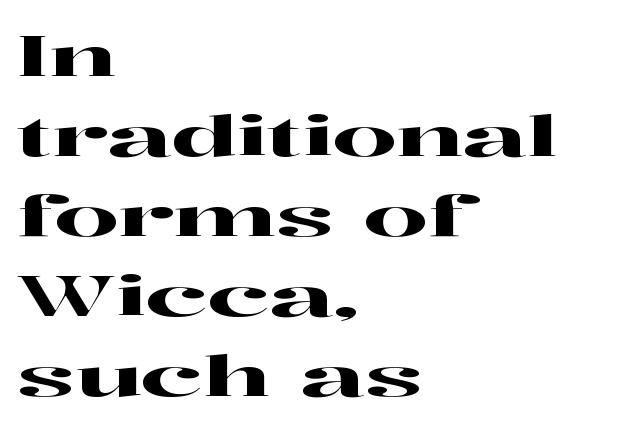
The paragraph shown leans on its left margin. Descenders hang freely into open space. Are there feet on the stems? There are — it's a serif. Normally led — the rows are evenly, conventionally spaced. The lettering holds an erect, upright posture throughout.
